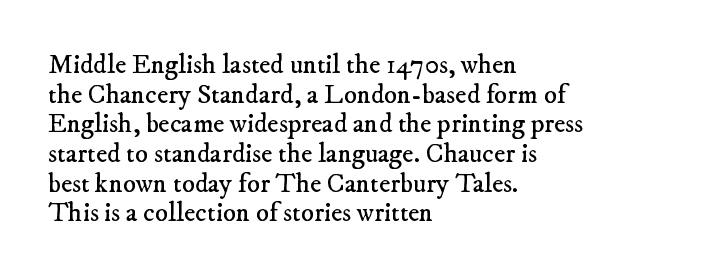
The image shows 27 px text type; set left-aligned, tight line spacing (1.1x), normal letter spacing, not underlined.
